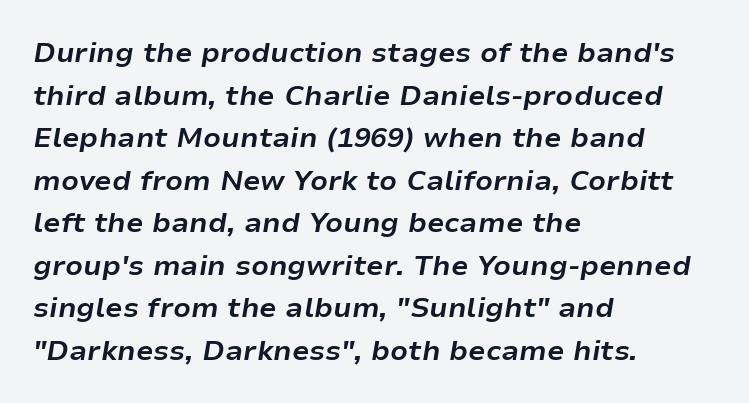
The image shows 28 px bold type, italic (leaning right); set left-aligned, normal line spacing (1.52x), normal letter spacing, not underlined; low stroke contrast and a medium x-height.
